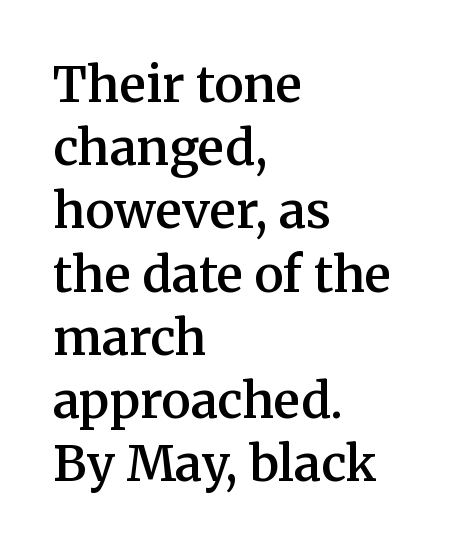
Q: Is the text bold? A: Semi-bold.
Q: Is the text italic (slanted)? A: No, it is upright.
Q: Is the typeface a serif or a sans-serif typeface? A: Serif.
Q: Is the text underlined? A: No.
Q: How is the paragraph aligned? A: Left-aligned.
Q: Is the spacing between letters normal or unusually wide? A: Normal.
Q: Is the spacing between lines tight, normal or loose? A: Normal.
Q: Width (condensed, normal, or wide)? A: Normal.
Q: Stroke contrast? A: Medium.
Q: x-height? A: Medium.
Q: Monospaced? A: No.
